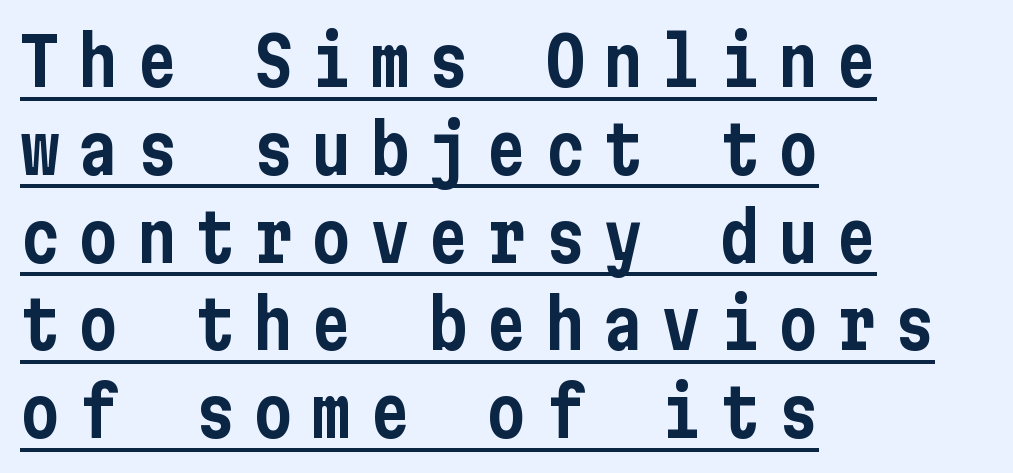
Q: Is the text italic (slanted)? A: No, it is upright.
Q: Is the typeface a serif or a sans-serif typeface? A: Sans-serif.
Q: Is the text underlined? A: Yes.
Q: How is the paragraph aligned? A: Left-aligned.
Q: Is the spacing between letters normal or unusually wide? A: Unusually wide.
Q: Is the spacing between lines tight, normal or loose? A: Normal.
Q: Width (condensed, normal, or wide)? A: Condensed.
Q: Stroke contrast? A: Low.
Q: x-height? A: Medium.
